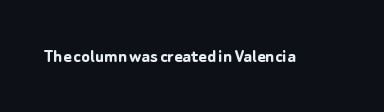
{"italic": "no", "bold": "yes", "underline": "no", "letter_spacing": "normal", "letter_spacing_em": 0.0, "glyph_px": 20}
